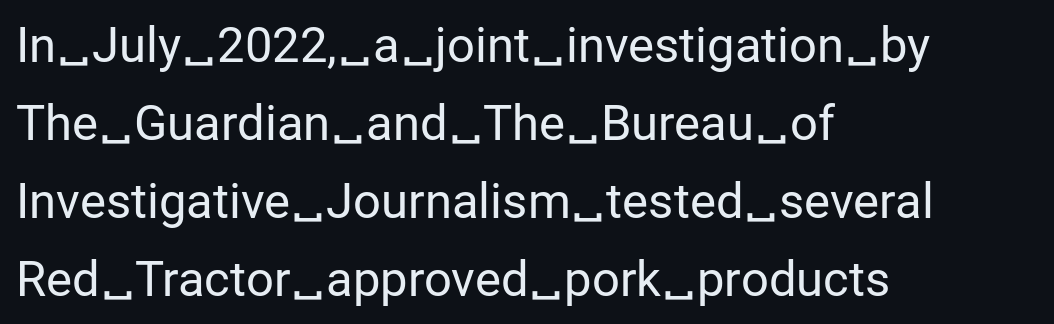
{"serif": "no", "italic": "no", "bold": "no", "weight": "regular", "width": "normal", "stroke_contrast": "low", "x_height": "medium", "monospaced": "no", "underline": "no", "align": "left", "line_spacing": "normal", "line_spacing_ratio": 1.59, "letter_spacing": "normal", "letter_spacing_em": 0.0, "glyph_px": 49}
